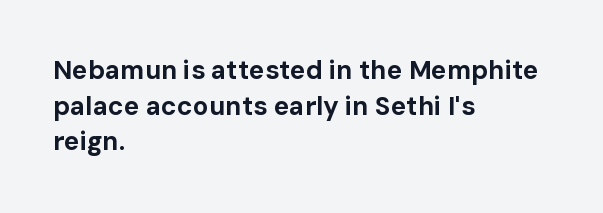
{"italic": "no", "bold": "yes", "underline": "no", "align": "left", "line_spacing": "normal", "line_spacing_ratio": 1.37, "letter_spacing": "normal", "letter_spacing_em": 0.0, "glyph_px": 26}
